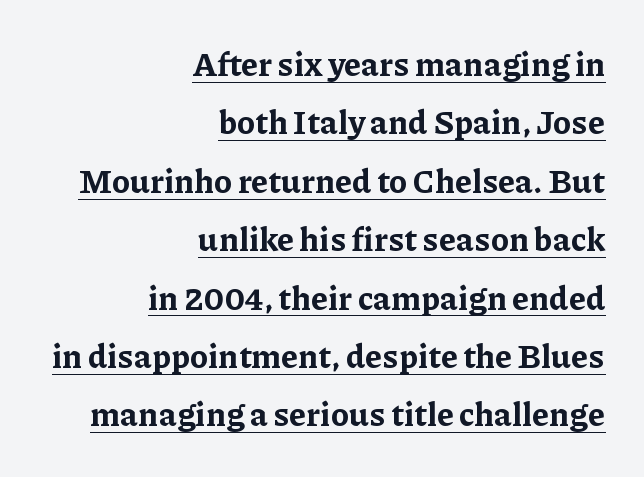
The image shows 33 px bold serif type, upright; set right-aligned, line spacing 1.77x, normal letter spacing, underlined; low stroke contrast and a medium x-height.
